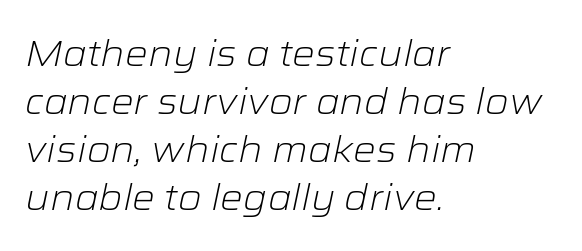
The image shows 36 px light, wide type, italic (leaning right); set left-aligned, normal line spacing (1.33x), normal letter spacing, not underlined; low stroke contrast and a medium x-height.
